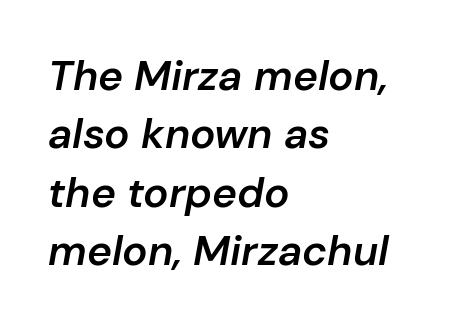
{"italic": "yes", "lean": "right", "slant_degrees": 10, "bold": "semi", "weight": "semibold", "width": "normal", "stroke_contrast": "low", "x_height": "medium", "monospaced": "no", "underline": "no", "align": "left", "line_spacing": "normal", "line_spacing_ratio": 1.39, "letter_spacing": "normal", "letter_spacing_em": 0.0, "glyph_px": 42}
